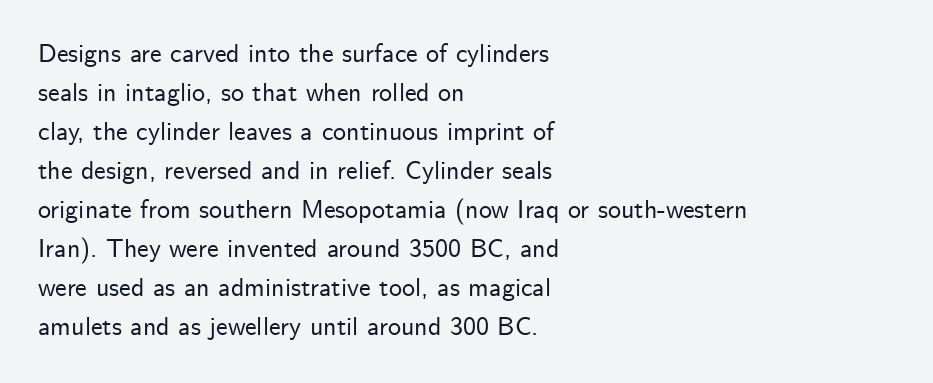
Q: Is the text italic (slanted)? A: No, it is upright.
Q: Is the text underlined? A: No.
Q: How is the paragraph aligned? A: Left-aligned.
Q: Is the spacing between letters normal or unusually wide? A: Normal.
Q: Is the spacing between lines tight, normal or loose? A: Normal.
